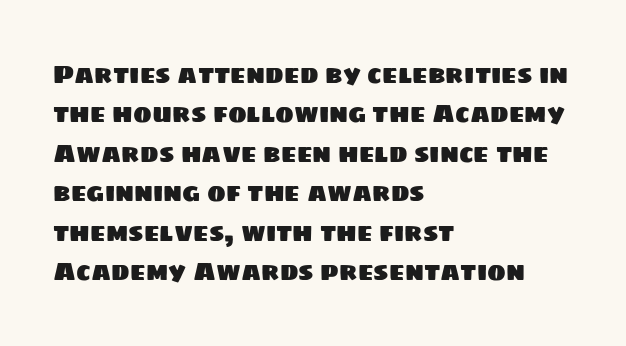
{"underline": "no", "align": "left", "line_spacing": "normal", "line_spacing_ratio": 1.58, "letter_spacing": "normal", "letter_spacing_em": 0.0, "glyph_px": 25}
